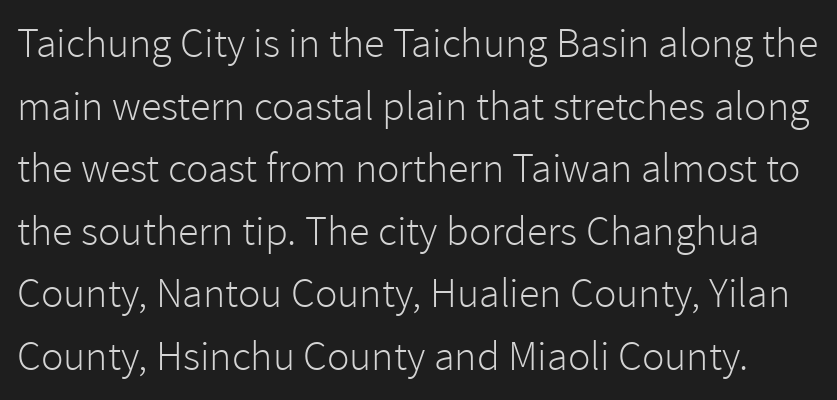
{"serif": "no", "italic": "no", "bold": "no", "weight": "light", "width": "normal", "stroke_contrast": "low", "x_height": "medium", "monospaced": "no", "underline": "no", "line_spacing": "normal", "line_spacing_ratio": 1.49, "letter_spacing": "normal", "letter_spacing_em": 0.0, "glyph_px": 42}
